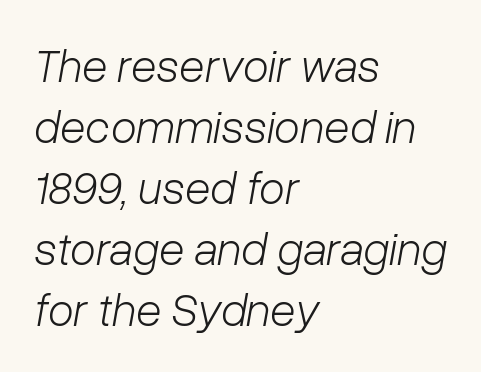
{"italic": "yes", "lean": "right", "slant_degrees": 10, "bold": "no", "weight": "light", "width": "normal", "stroke_contrast": "low", "x_height": "medium", "monospaced": "no", "underline": "no", "align": "left", "line_spacing": "normal", "line_spacing_ratio": 1.3, "letter_spacing": "normal", "letter_spacing_em": 0.0, "glyph_px": 47}
